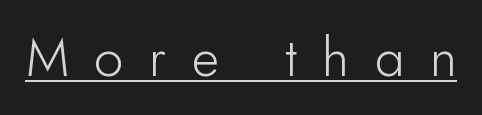
{"serif": "no", "italic": "no", "bold": "no", "weight": "light", "width": "normal", "stroke_contrast": "low", "x_height": "small", "monospaced": "no", "underline": "yes", "letter_spacing": "wide", "letter_spacing_em": 0.48, "glyph_px": 53}
